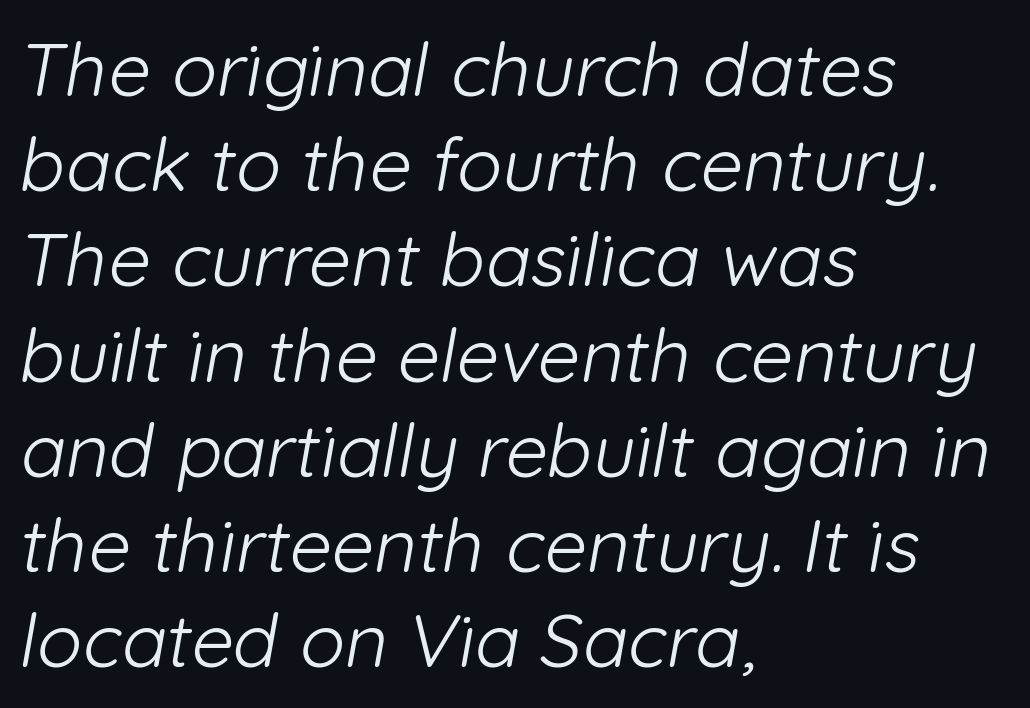
{"serif": "no", "bold": "no", "weight": "light", "width": "normal", "stroke_contrast": "low", "x_height": "medium", "monospaced": "no", "underline": "no", "align": "left", "line_spacing": "normal", "line_spacing_ratio": 1.27, "letter_spacing": "normal", "letter_spacing_em": 0.0, "glyph_px": 75}
